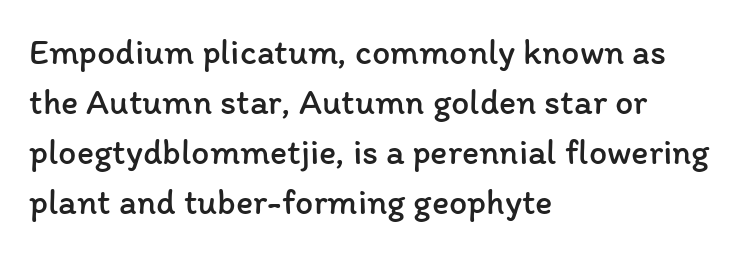
{"italic": "no", "bold": "no", "weight": "regular", "width": "normal", "stroke_contrast": "low", "x_height": "medium", "monospaced": "no", "underline": "no", "align": "left", "line_spacing": "normal", "line_spacing_ratio": 1.39, "letter_spacing": "normal", "letter_spacing_em": 0.0, "glyph_px": 36}
